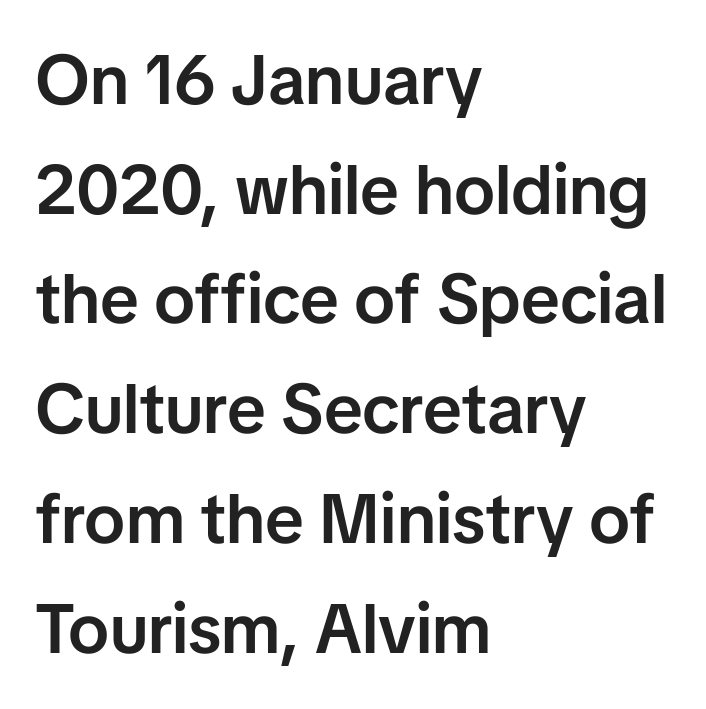
{"serif": "no", "italic": "no", "bold": "semi", "weight": "semibold", "width": "normal", "stroke_contrast": "low", "x_height": "medium", "monospaced": "no", "underline": "no", "align": "left", "line_spacing": "normal", "line_spacing_ratio": 1.59, "letter_spacing": "normal", "letter_spacing_em": 0.0, "glyph_px": 69}
